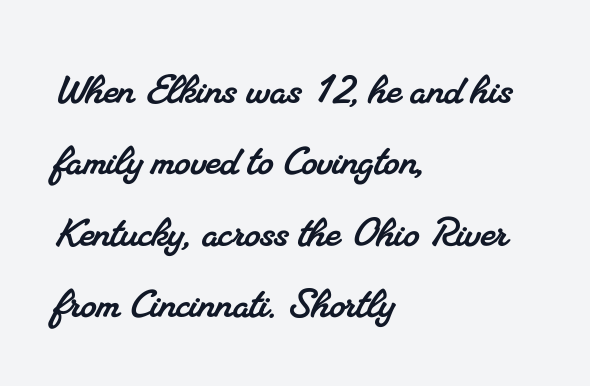
Q: Is the typeface a serif or a sans-serif typeface? A: Serif.
Q: Is the text underlined? A: No.
Q: How is the paragraph aligned? A: Left-aligned.
Q: Is the spacing between letters normal or unusually wide? A: Normal.
Q: Is the spacing between lines tight, normal or loose? A: Normal.
Q: Width (condensed, normal, or wide)? A: Normal.
Q: Stroke contrast? A: Medium.
Q: x-height? A: Small.
Q: Monospaced? A: No.
